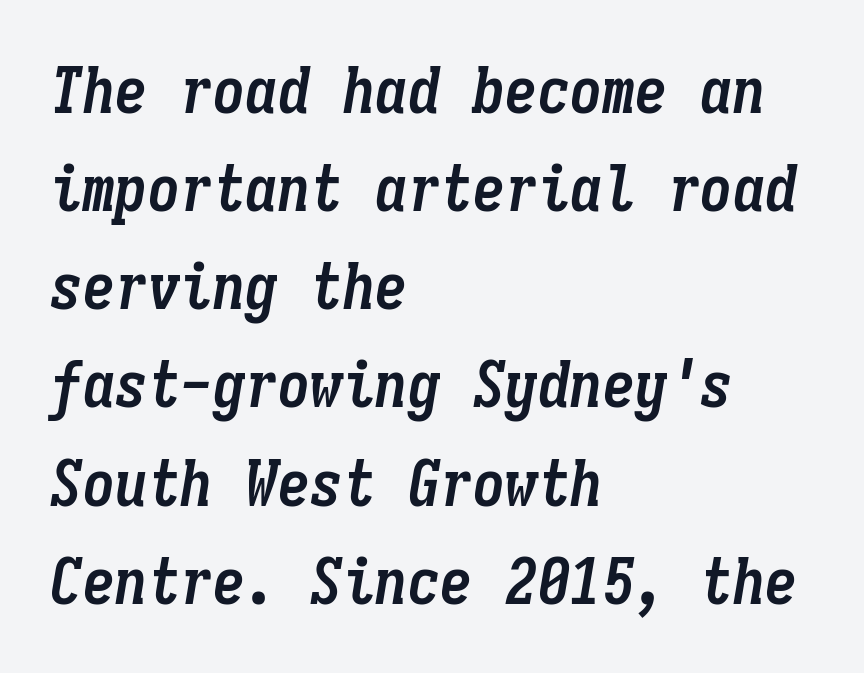
{"italic": "yes", "lean": "right", "slant_degrees": 9, "bold": "yes", "weight": "semibold", "width": "condensed", "stroke_contrast": "low", "x_height": "medium", "monospaced": "yes", "underline": "no", "align": "left", "line_spacing": "normal", "line_spacing_ratio": 1.51, "letter_spacing": "normal", "letter_spacing_em": 0.0, "glyph_px": 65}
